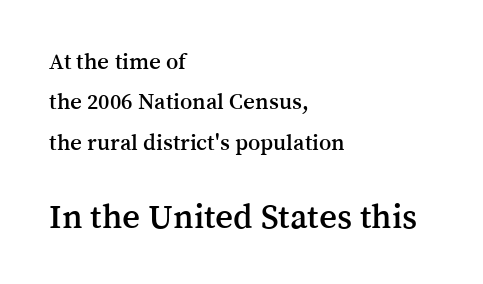
Q: Is the text italic (slanted)? A: No, it is upright.
Q: Is the typeface a serif or a sans-serif typeface? A: Serif.
Q: Is the text underlined? A: No.
Q: How is the paragraph aligned? A: Left-aligned.
Q: Is the spacing between letters normal or unusually wide? A: Normal.
Q: Which block of text is set in a larger size, the first (top) or the second (bottom)? A: The second (bottom) one.
Q: Width (condensed, normal, or wide)? A: Normal.
Q: Stroke contrast? A: Medium.
Q: x-height? A: Medium.
Q: Monospaced? A: No.
